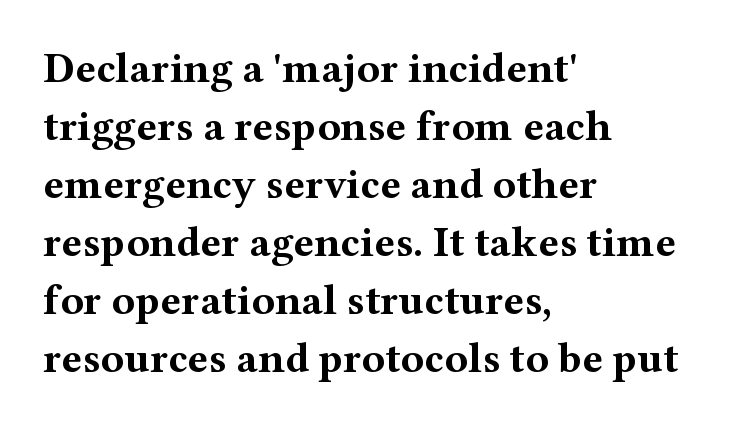
{"serif": "yes", "italic": "no", "bold": "yes", "weight": "bold", "width": "wide", "stroke_contrast": "medium", "x_height": "medium", "monospaced": "no", "underline": "no", "align": "left", "line_spacing": "normal", "line_spacing_ratio": 1.35, "letter_spacing": "normal", "letter_spacing_em": 0.0, "glyph_px": 43}
